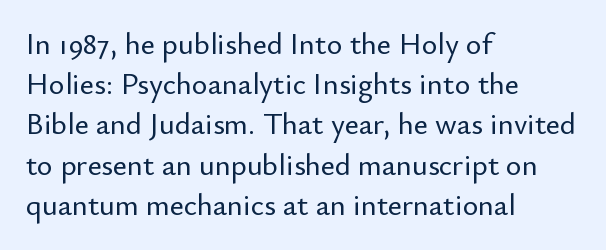
The image shows 30 px sans-serif type, upright; set left-aligned, normal line spacing (1.34x), normal letter spacing, not underlined; low stroke contrast and a small x-height.
